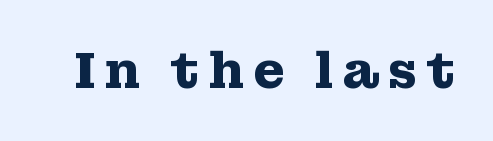
The font's upright variant was chosen for this text. Each letter's strokes conclude with small projecting serifs. Does the weight exceed regular? Yes, all the way to bold. Do the characters align in a grid? No, the font is proportional. Underlining? Definitely not there.
